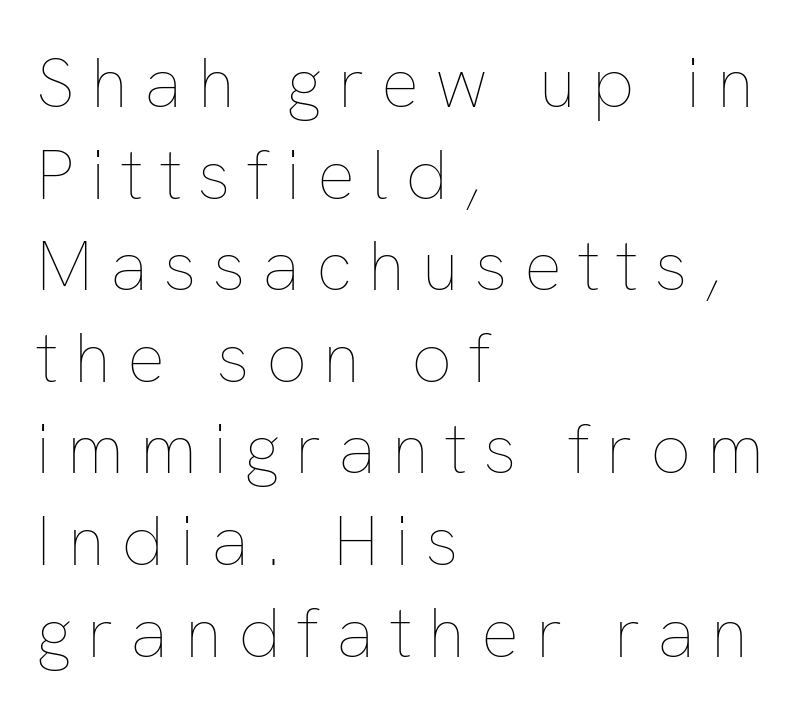
Q: Is the text bold? A: No.
Q: Is the text italic (slanted)? A: No, it is upright.
Q: Is the text underlined? A: No.
Q: How is the paragraph aligned? A: Left-aligned.
Q: Is the spacing between letters normal or unusually wide? A: Unusually wide.
Q: Is the spacing between lines tight, normal or loose? A: Normal.
Q: Width (condensed, normal, or wide)? A: Normal.
Q: Stroke contrast? A: Low.
Q: x-height? A: Medium.
Q: Monospaced? A: No.
